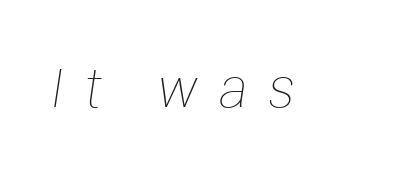
{"italic": "yes", "lean": "right", "slant_degrees": 12, "bold": "no", "weight": "thin", "width": "normal", "stroke_contrast": "low", "x_height": "medium", "monospaced": "no", "underline": "no", "letter_spacing": "wide", "letter_spacing_em": 0.39, "glyph_px": 54}
